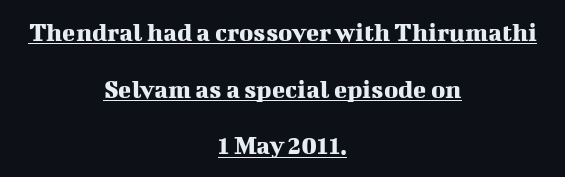
Ascenders rise straight up at ninety degrees. The specimen includes a rule beneath the text block's lines. Is there much room between lines? Yes — plenty of vertical air separates them. The line texture is even and compact thanks to regular tracking. The setting favours the middle, as headings and verse often do.
